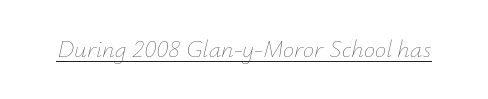
If you drew a line through each stem, it would be angled. Emphasis is given by a line drawn under the lettering. The weight tops out at a normal text grade. A typesetter would call this zero additional tracking.
